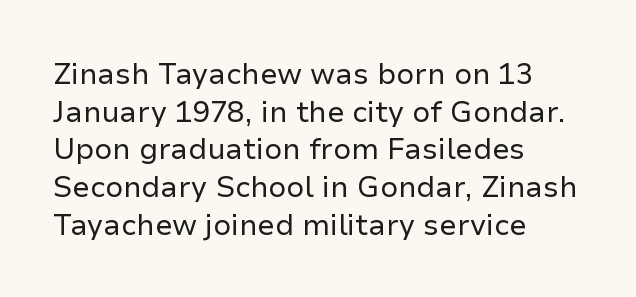
{"serif": "no", "italic": "no", "bold": "no", "weight": "regular", "width": "normal", "stroke_contrast": "low", "x_height": "medium", "monospaced": "no", "underline": "no", "align": "left", "line_spacing": "normal", "line_spacing_ratio": 1.3, "letter_spacing": "normal", "letter_spacing_em": 0.0, "glyph_px": 29}
